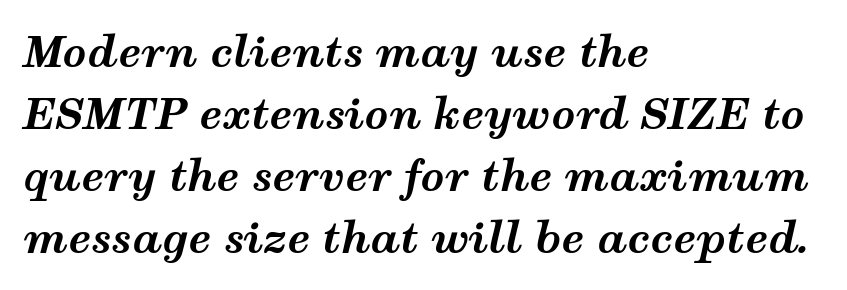
The image shows 42 px bold, wide type, italic (leaning right); set left-aligned, normal line spacing (1.48x), normal letter spacing, not underlined; medium stroke contrast and a medium x-height.
